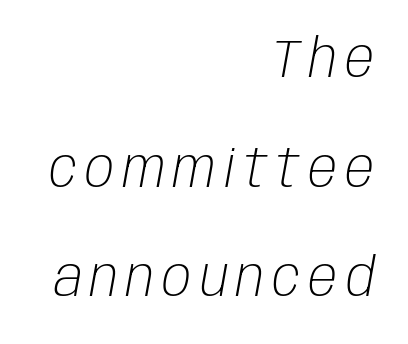
{"italic": "yes", "lean": "right", "slant_degrees": 10, "bold": "no", "weight": "light", "width": "condensed", "stroke_contrast": "low", "x_height": "large", "monospaced": "no", "underline": "no", "align": "right", "line_spacing": "loose", "line_spacing_ratio": 2.03, "glyph_px": 54}
